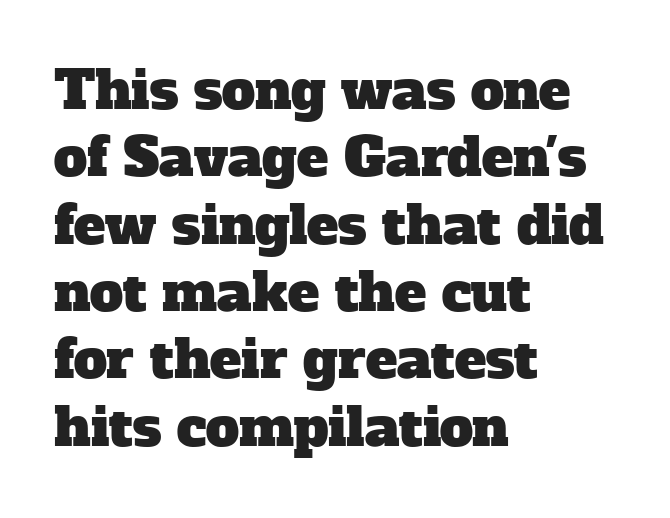
Leading: standard. You could not count columns in this text — the font is proportionally spaced. The letters sit at their default tracking, neither squeezed nor spread. Are there feet on the stems? There are — it's a serif.
